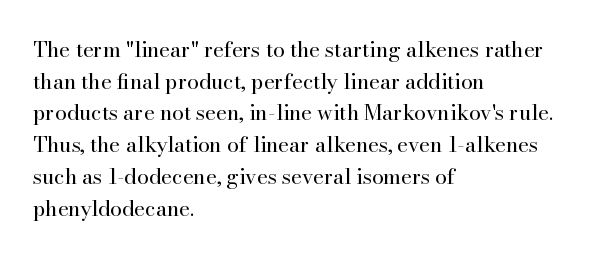
Style check: upright. Leftover space on each line is placed entirely after the last word. The rows are spaced the way most documents space them. The font is comparable to plain body text, perhaps lighter. Honestly, there is no underline to notice here at all. Nobody touched the tracking dial on this one.
